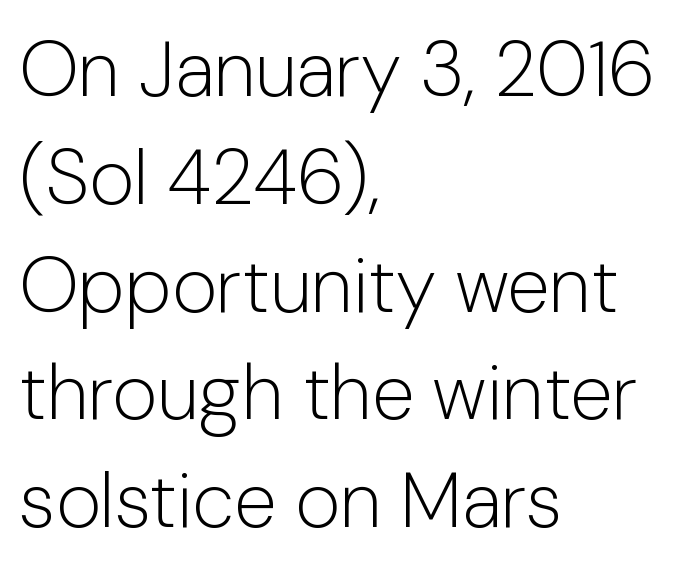
The image shows 77 px light sans-serif type, upright; set left-aligned, normal line spacing (1.4x), normal letter spacing, not underlined; low stroke contrast and a medium x-height.
